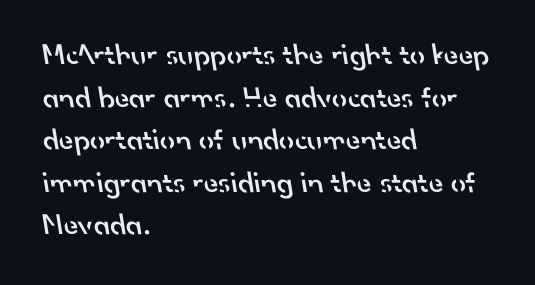
{"serif": "no", "bold": "semi", "weight": "semibold", "width": "normal", "stroke_contrast": "low", "x_height": "small", "monospaced": "no", "underline": "no", "align": "left", "line_spacing": "normal", "line_spacing_ratio": 1.42, "letter_spacing": "normal", "letter_spacing_em": 0.0, "glyph_px": 30}
